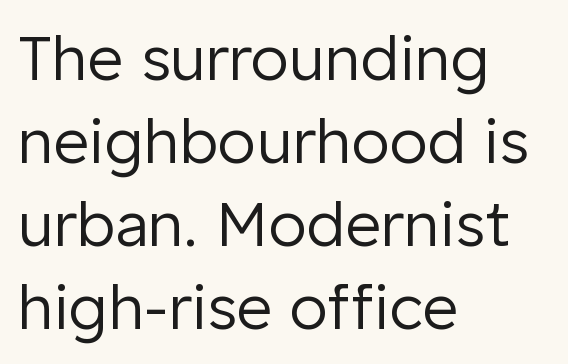
{"serif": "no", "italic": "no", "bold": "no", "weight": "regular", "width": "normal", "stroke_contrast": "low", "x_height": "medium", "monospaced": "no", "underline": "no", "align": "left", "line_spacing": "normal", "line_spacing_ratio": 1.34, "letter_spacing": "normal", "letter_spacing_em": 0.0, "glyph_px": 62}
